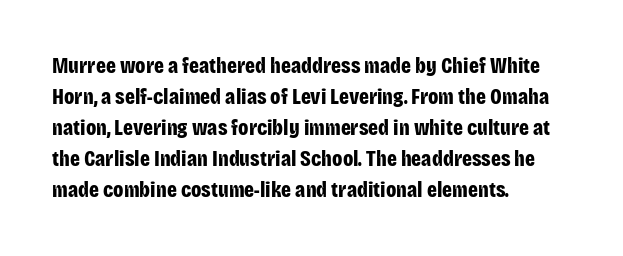
{"italic": "no", "bold": "yes", "underline": "no", "align": "left", "line_spacing": "normal", "line_spacing_ratio": 1.41, "letter_spacing": "normal", "letter_spacing_em": 0.0, "glyph_px": 22}
